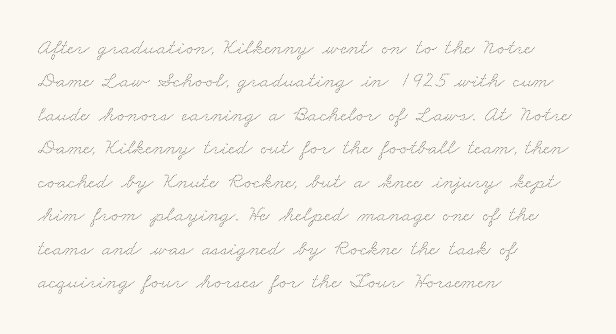
The image shows 22 px text type; set left-aligned, normal line spacing (1.52x), normal letter spacing, not underlined.
